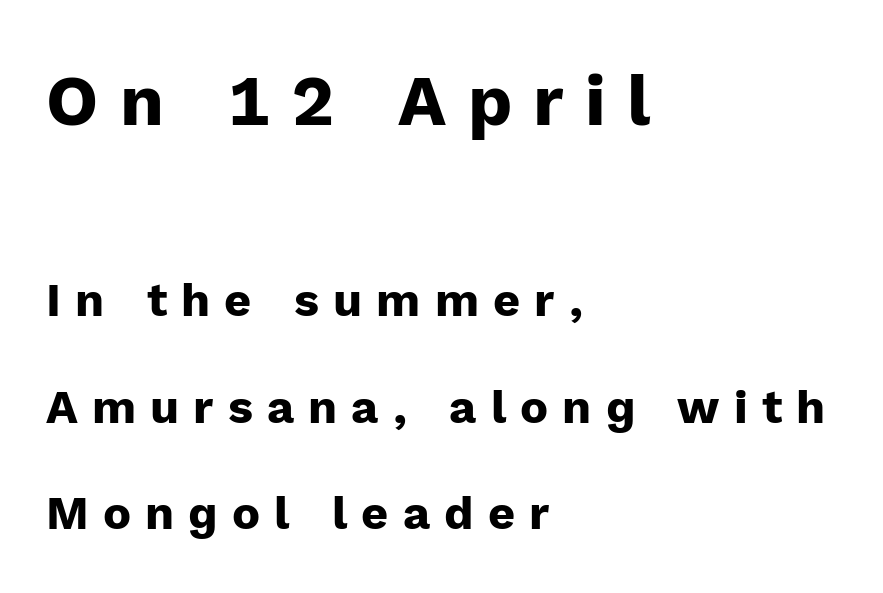
{"serif": "no", "italic": "no", "bold": "yes", "weight": "heavy", "width": "normal", "stroke_contrast": "low", "x_height": "medium", "monospaced": "no", "underline": "no", "align": "left", "line_spacing": "loose", "line_spacing_ratio": 2.27, "letter_spacing": "wide", "letter_spacing_em": 0.3, "larger_block": "first", "size_ratio": 1.51, "glyph_px": 71}
